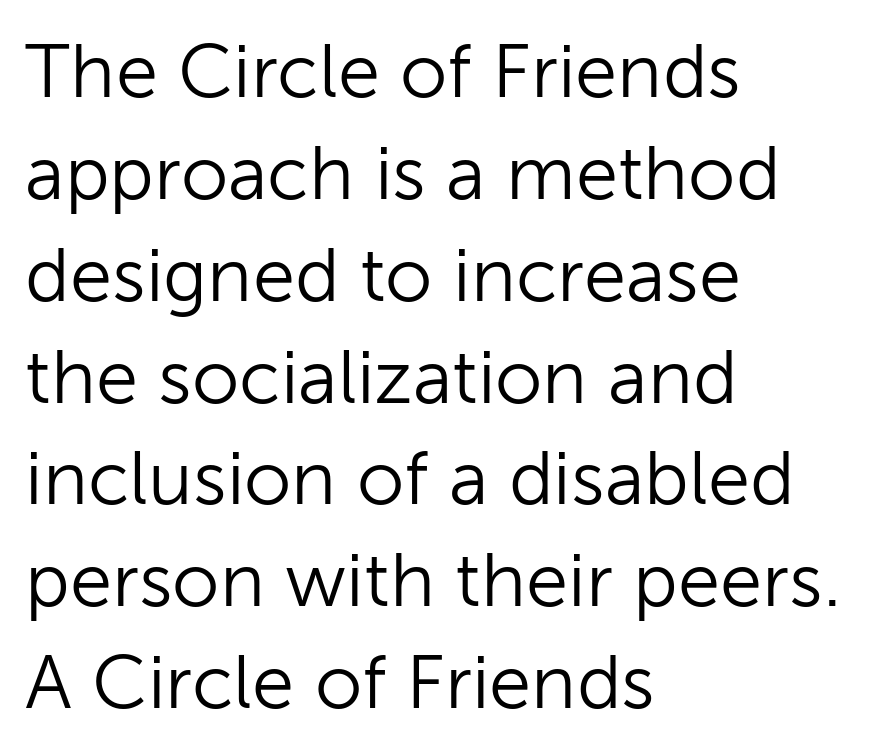
The image shows 76 px light sans-serif type, upright; set left-aligned, normal line spacing (1.34x), normal letter spacing, not underlined; low stroke contrast and a medium x-height.
